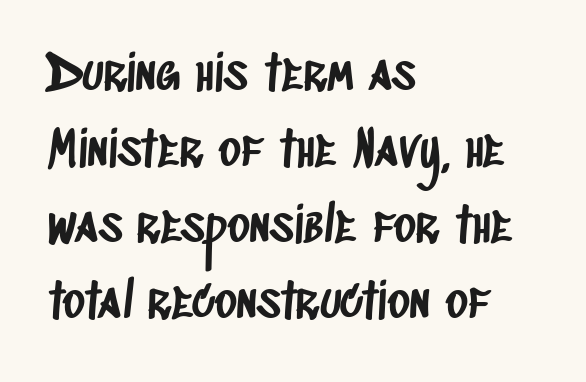
{"serif": "no", "width": "condensed", "stroke_contrast": "low", "x_height": "large", "monospaced": "no", "underline": "no", "align": "left", "line_spacing": "normal", "line_spacing_ratio": 1.58, "letter_spacing": "normal", "letter_spacing_em": 0.0, "glyph_px": 48}
